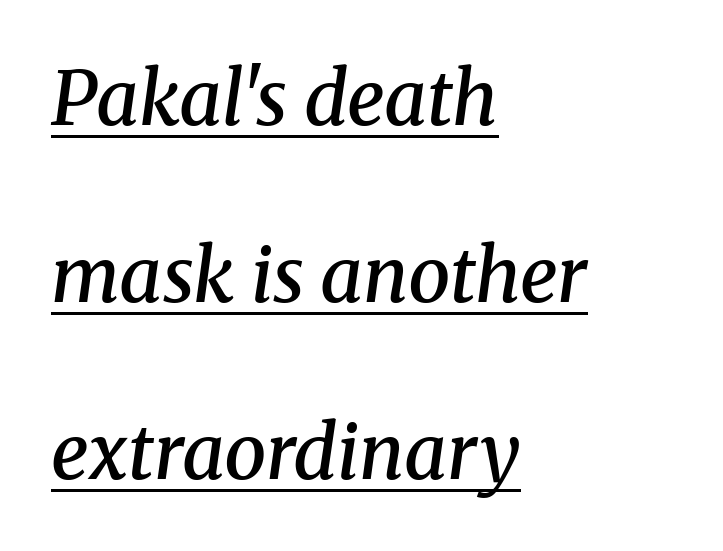
This block would shrink considerably if given ordinary leading; it's expanded now. In terms of letterspacing, this is plain default setting. The glyphs have the mass of a demibold cut, below bold. Rendered with sloped, italic letterforms.
